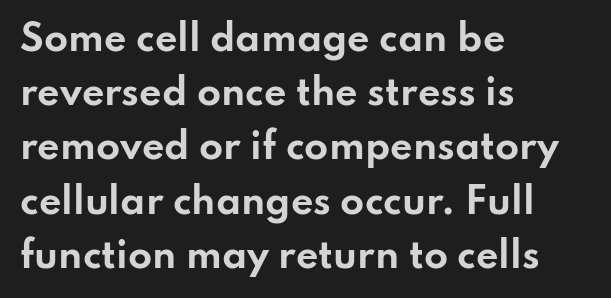
{"serif": "no", "italic": "no", "bold": "yes", "weight": "bold", "width": "wide", "stroke_contrast": "low", "x_height": "small", "monospaced": "no", "underline": "no", "align": "left", "line_spacing": "normal", "line_spacing_ratio": 1.55, "letter_spacing": "normal", "letter_spacing_em": 0.0, "glyph_px": 35}
